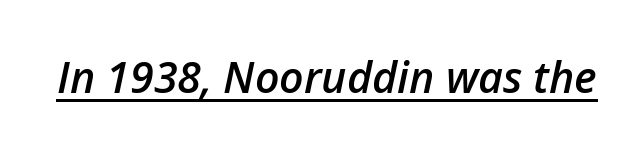
Q: Is the text bold? A: Semi-bold.
Q: Is the text italic (slanted)? A: Yes, it leans right by about 12 degrees.
Q: Is the text underlined? A: Yes.
Q: Is the spacing between letters normal or unusually wide? A: Normal.
Q: Width (condensed, normal, or wide)? A: Normal.
Q: Stroke contrast? A: Low.
Q: x-height? A: Medium.
Q: Monospaced? A: No.
